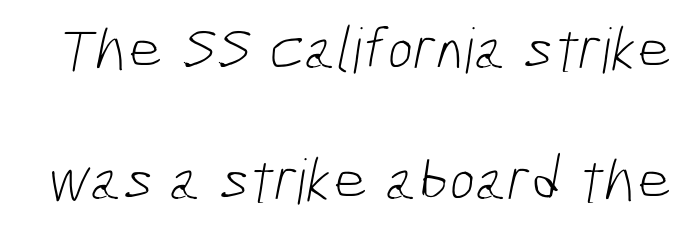
The image shows 62 px light, condensed sans-serif type; set loose line spacing (2.11x), normal letter spacing, not underlined; low stroke contrast and a medium x-height.
